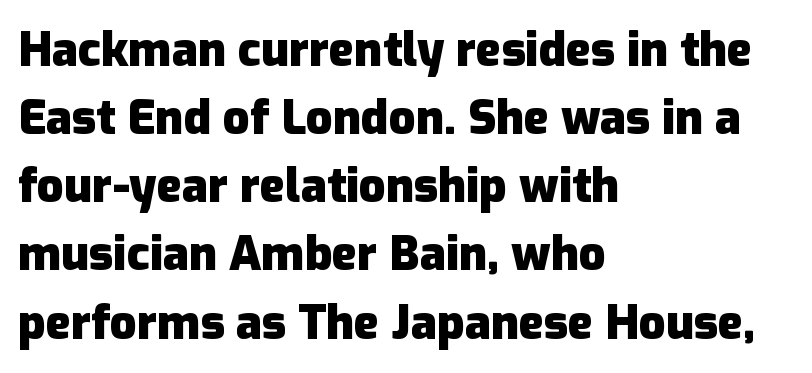
Q: Is the text bold? A: Yes.
Q: Is the text italic (slanted)? A: No, it is upright.
Q: Is the typeface a serif or a sans-serif typeface? A: Sans-serif.
Q: Is the text underlined? A: No.
Q: How is the paragraph aligned? A: Left-aligned.
Q: Is the spacing between letters normal or unusually wide? A: Normal.
Q: Is the spacing between lines tight, normal or loose? A: Normal.
Q: Width (condensed, normal, or wide)? A: Normal.
Q: Stroke contrast? A: Low.
Q: x-height? A: Medium.
Q: Monospaced? A: No.
